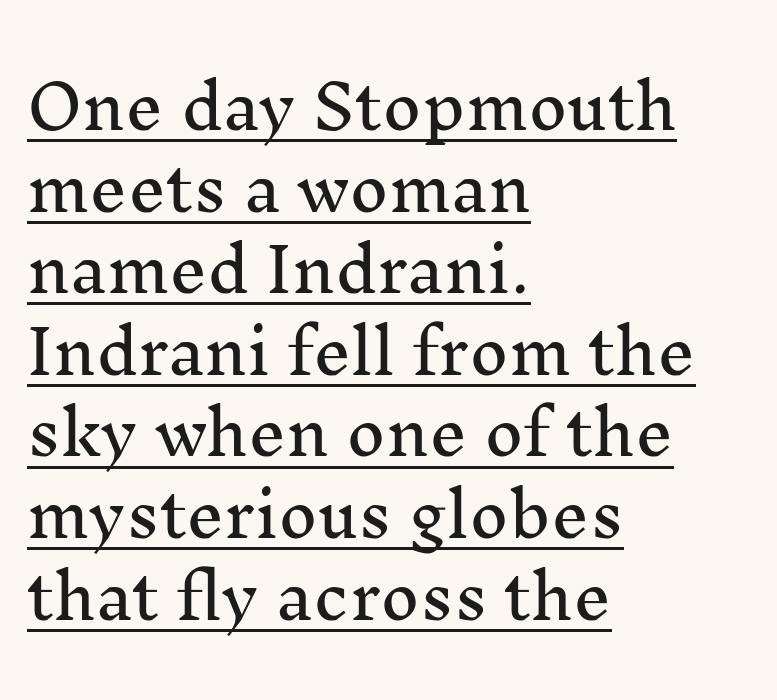
The letters stand straight up with perfectly vertical stems. You could not count columns in this text — the font is proportionally spaced. Quick note: underline on. Spacing between characters is what you'd get straight out of the box. The typesetter chose a ragged-right arrangement here. The typeface chosen for these lines features serifs.
